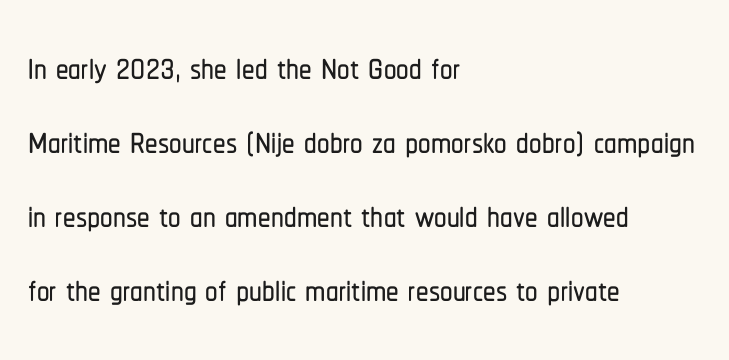
The image shows 50 px condensed sans-serif type, upright; set left-aligned, normal line spacing (1.48x), normal letter spacing, not underlined; low stroke contrast and a medium x-height.
